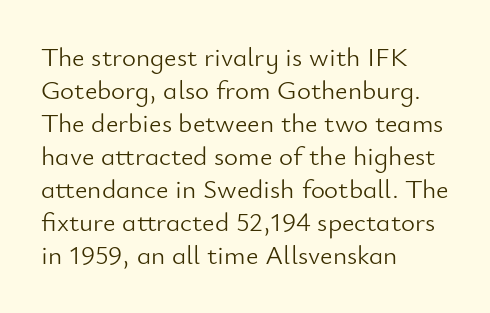
The image shows 27 px text type, upright; set left-aligned, line spacing 1.22x, normal letter spacing, not underlined.
